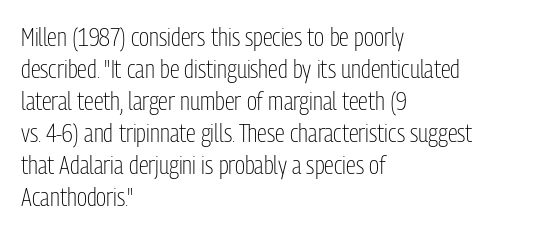
{"italic": "no", "bold": "no", "underline": "no", "align": "left", "line_spacing": "normal", "line_spacing_ratio": 1.28, "letter_spacing": "normal", "letter_spacing_em": 0.0, "glyph_px": 25}
